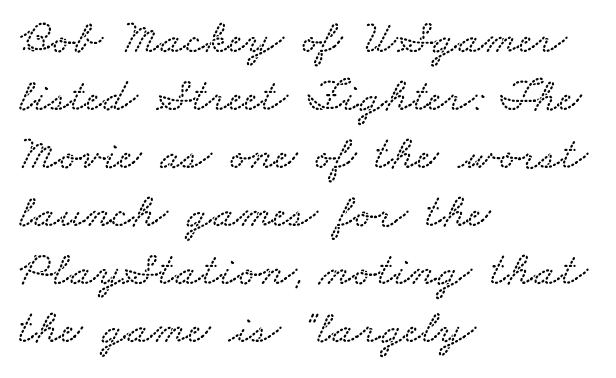
Standard letterfit; no display-style spreading of the glyphs. Here the designer chose a conventional face with non-uniform glyph widths. One-word summary of the alignment: left. Check the space under the baseline: it is left empty.
